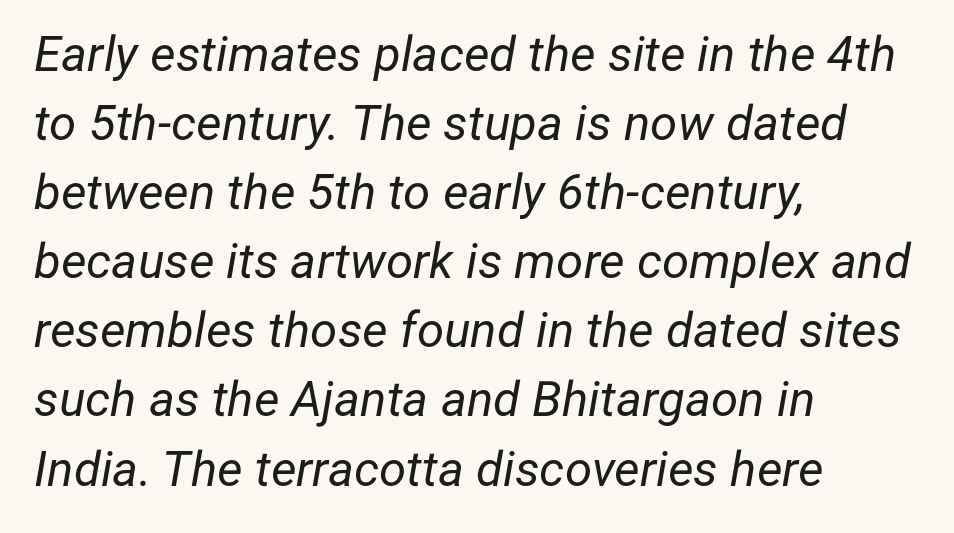
{"italic": "yes", "lean": "right", "slant_degrees": 12, "bold": "no", "weight": "regular", "width": "normal", "stroke_contrast": "low", "x_height": "medium", "monospaced": "no", "underline": "no", "align": "left", "line_spacing": "normal", "line_spacing_ratio": 1.41, "letter_spacing": "normal", "letter_spacing_em": 0.0, "glyph_px": 49}
